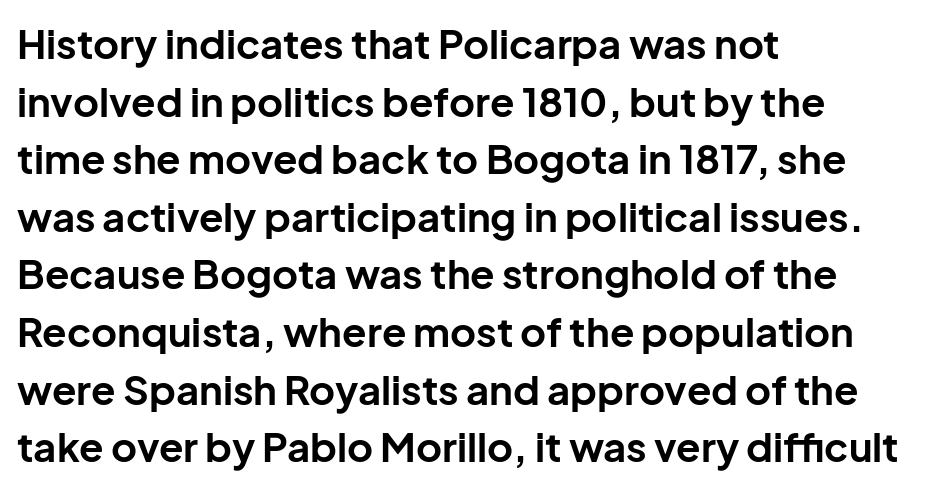
Q: Is the text bold? A: Yes.
Q: Is the text italic (slanted)? A: No, it is upright.
Q: Is the typeface a serif or a sans-serif typeface? A: Sans-serif.
Q: Is the text underlined? A: No.
Q: How is the paragraph aligned? A: Left-aligned.
Q: Is the spacing between letters normal or unusually wide? A: Normal.
Q: Is the spacing between lines tight, normal or loose? A: Normal.
Q: Width (condensed, normal, or wide)? A: Normal.
Q: Stroke contrast? A: Low.
Q: x-height? A: Medium.
Q: Monospaced? A: No.
